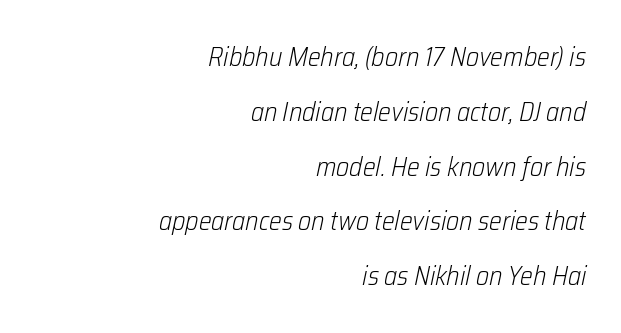
Q: Is the text bold? A: No.
Q: Is the text italic (slanted)? A: Yes, it leans right by about 12 degrees.
Q: Is the text underlined? A: No.
Q: How is the paragraph aligned? A: Right-aligned.
Q: Is the spacing between letters normal or unusually wide? A: Normal.
Q: Is the spacing between lines tight, normal or loose? A: Loose.
